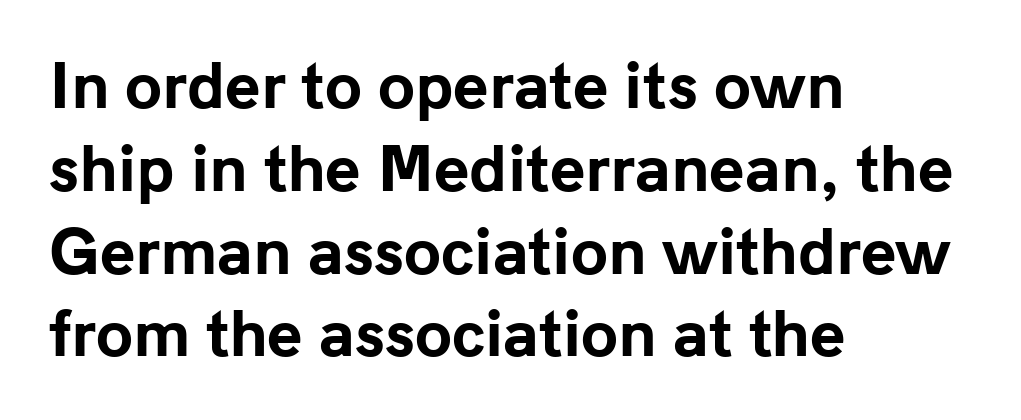
The image shows 60 px bold sans-serif type, upright; set left-aligned, normal line spacing (1.38x), normal letter spacing, not underlined; low stroke contrast and a medium x-height.
